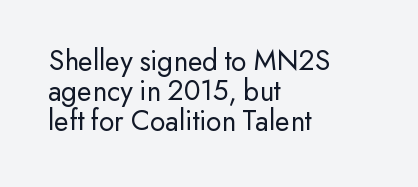
{"serif": "no", "italic": "no", "bold": "no", "weight": "regular", "width": "normal", "stroke_contrast": "low", "x_height": "small", "monospaced": "no", "underline": "no", "align": "left", "line_spacing": "tight", "line_spacing_ratio": 1.0, "letter_spacing": "normal", "letter_spacing_em": 0.0, "glyph_px": 30}
